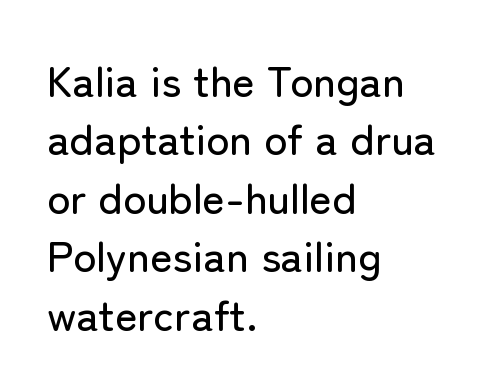
Does the type have serifs? No, each stem ends abruptly. This rendering uses left alignment, leaving the right contour irregular. Rule under the text: the space is simply empty. A typesetter would call this leading conventional body-copy spacing. Do the characters align in a grid? No, the font is proportional.
